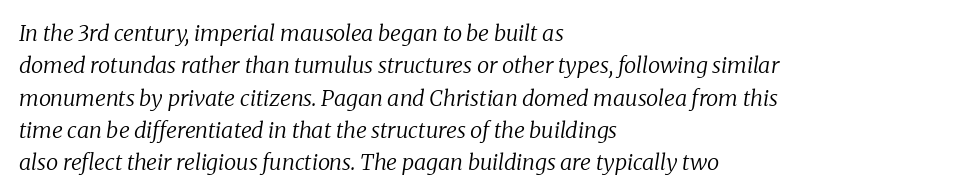
The image shows 22 px text type, italic (leaning right); set left-aligned, normal line spacing (1.47x), normal letter spacing, not underlined.
